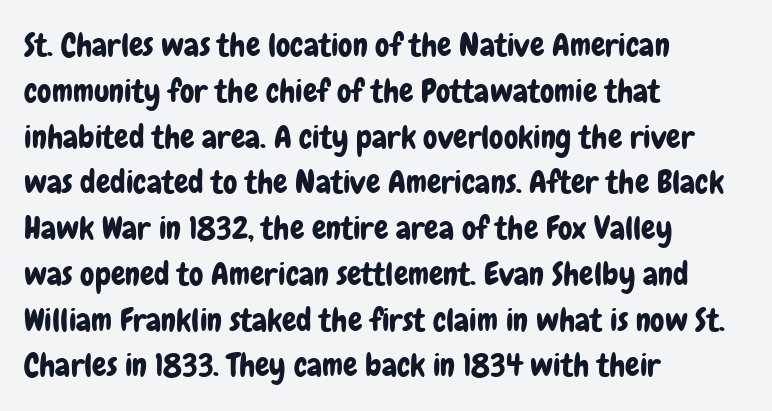
{"serif": "no", "italic": "no", "width": "condensed", "stroke_contrast": "low", "x_height": "medium", "monospaced": "no", "underline": "no", "align": "left", "line_spacing": "normal", "line_spacing_ratio": 1.43, "letter_spacing": "normal", "letter_spacing_em": 0.0, "glyph_px": 32}
